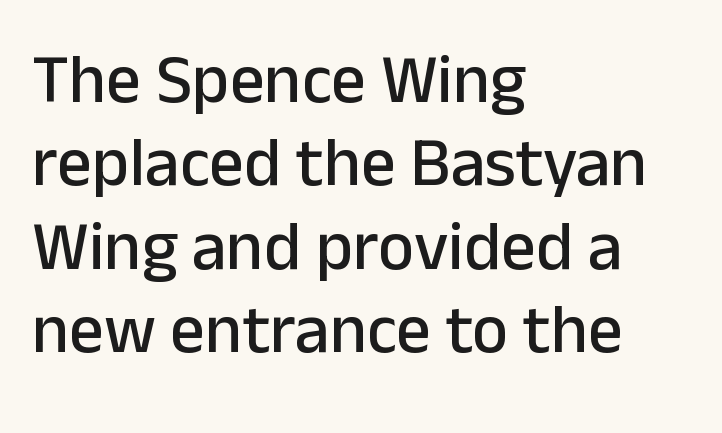
A typesetter would call this zero additional tracking. The space beneath each line is pristine and unruled. Note the varied advance widths — an 'i' is clearly narrower than an 'm'. Are there feet on the stems? There aren't — it's a sans. This is the regular roman posture of the typeface. These lines stack with their left ends in a neat column.
